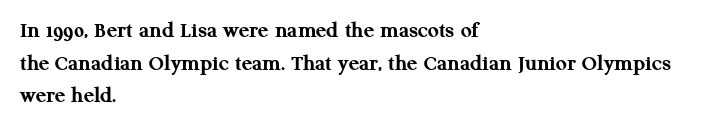
Q: Is the text bold? A: Yes.
Q: Is the text italic (slanted)? A: No, it is upright.
Q: Is the text underlined? A: No.
Q: How is the paragraph aligned? A: Left-aligned.
Q: Is the spacing between letters normal or unusually wide? A: Normal.
Q: Is the spacing between lines tight, normal or loose? A: Normal.
